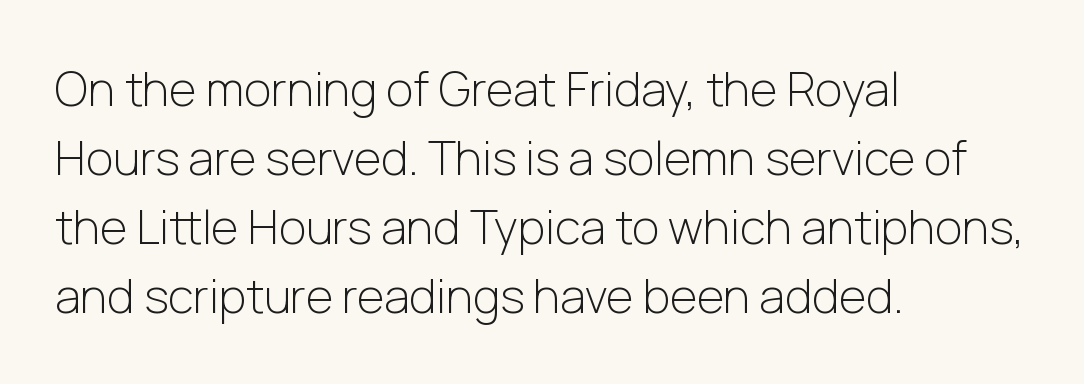
Q: Is the text bold? A: No.
Q: Is the text italic (slanted)? A: No, it is upright.
Q: Is the typeface a serif or a sans-serif typeface? A: Sans-serif.
Q: Is the text underlined? A: No.
Q: How is the paragraph aligned? A: Left-aligned.
Q: Is the spacing between letters normal or unusually wide? A: Normal.
Q: Is the spacing between lines tight, normal or loose? A: Normal.
Q: Width (condensed, normal, or wide)? A: Normal.
Q: Stroke contrast? A: Low.
Q: x-height? A: Medium.
Q: Monospaced? A: No.
